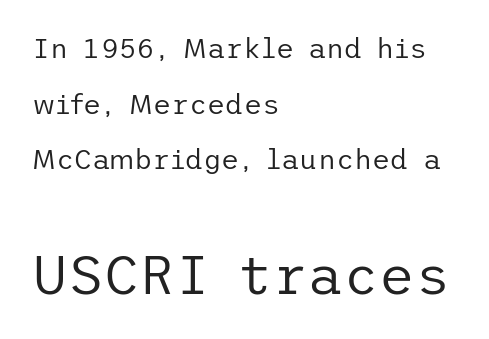
{"serif": "no", "italic": "no", "bold": "no", "weight": "regular", "width": "normal", "stroke_contrast": "low", "x_height": "medium", "underline": "no", "align": "left", "line_spacing": "loose", "line_spacing_ratio": 1.99, "letter_spacing": "normal", "letter_spacing_em": 0.0, "larger_block": "second", "size_ratio": 1.96, "glyph_px": 55}
